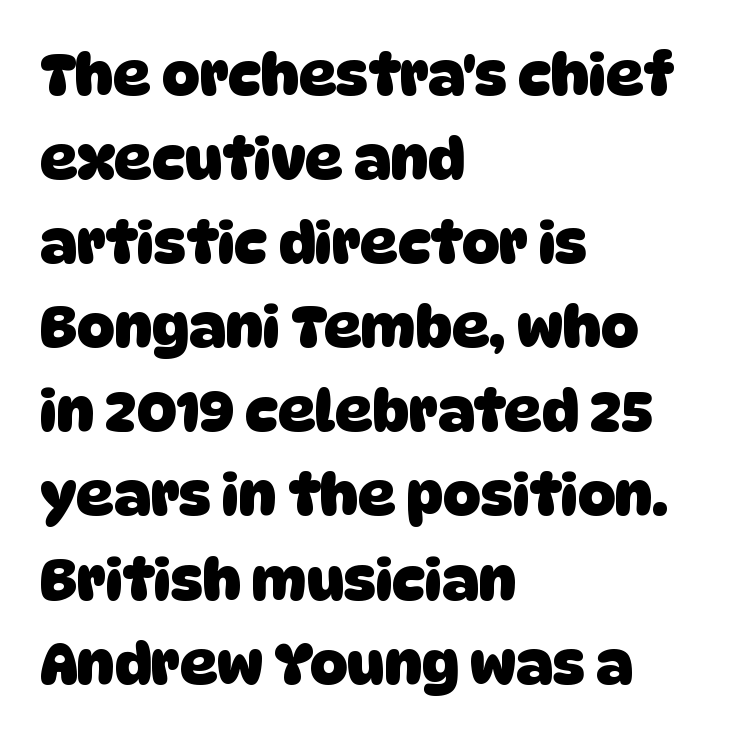
The image shows 58 px heavy sans-serif type; set left-aligned, normal line spacing (1.45x), normal letter spacing, not underlined; low stroke contrast and a large x-height.
